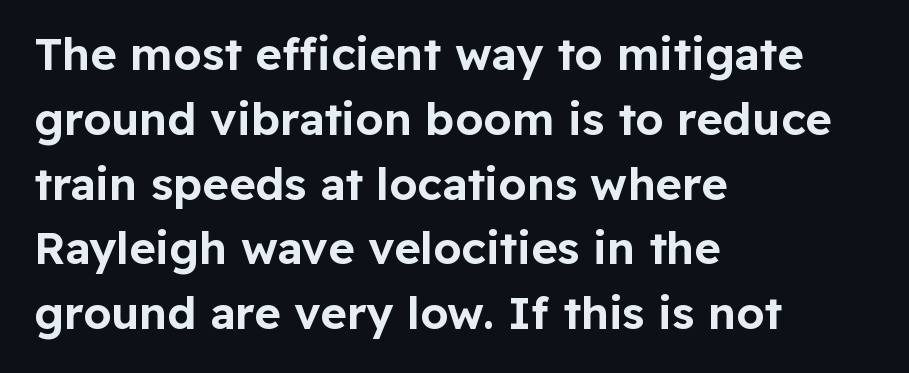
These lines are composed in type without serifs. Letter spacing: default. Lines of text with bare space underneath. A classic flush-left, rag-right setting is used for this passage.
